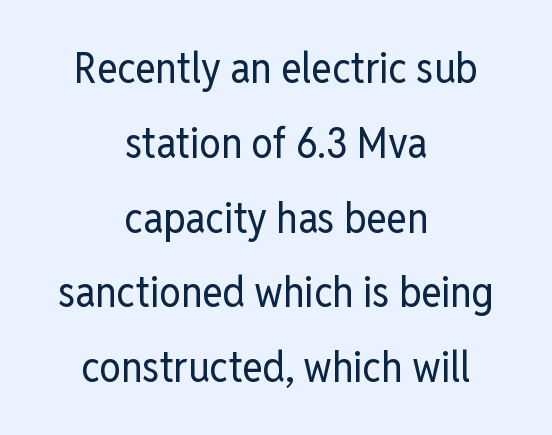
The type is set solid horizontally, with unmodified tracking. The paragraph has two soft edges and a firm central axis. This is the regular roman posture of the typeface. Does the type have serifs? No, each stem ends abruptly. The string is rendered with underlining switched off. Do the characters align in a grid? No, the font is proportional.
